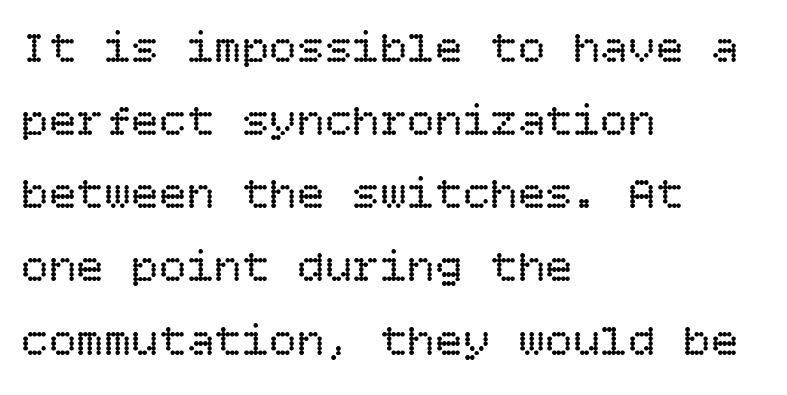
Q: Is the text bold? A: No.
Q: Is the text italic (slanted)? A: No, it is upright.
Q: Is the text underlined? A: No.
Q: How is the paragraph aligned? A: Left-aligned.
Q: Is the spacing between letters normal or unusually wide? A: Normal.
Q: Is the spacing between lines tight, normal or loose? A: Normal.
Q: Width (condensed, normal, or wide)? A: Normal.
Q: Stroke contrast? A: Low.
Q: x-height? A: Large.
